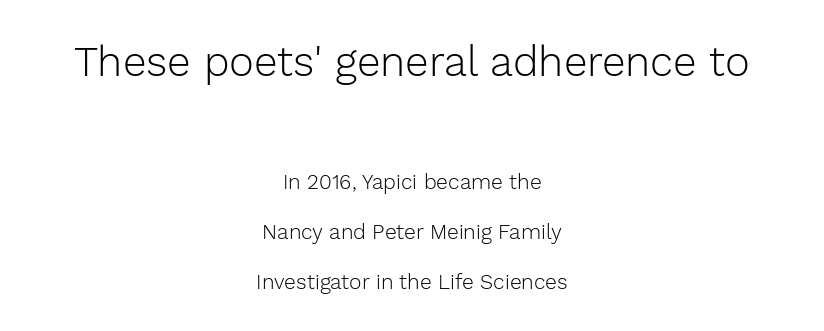
The image shows 42 px light sans-serif type, upright; set centered, loose line spacing (2.37x), normal letter spacing, not underlined; the first (top) block is 2.0x larger; low stroke contrast and a medium x-height.
